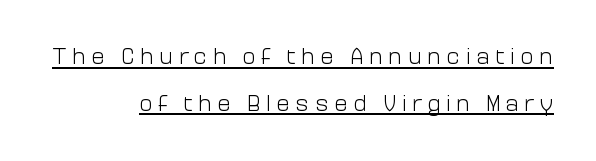
Q: Is the text bold? A: No.
Q: Is the text italic (slanted)? A: No, it is upright.
Q: Is the text underlined? A: Yes.
Q: How is the paragraph aligned? A: Right-aligned.
Q: Is the spacing between letters normal or unusually wide? A: Unusually wide.
Q: Is the spacing between lines tight, normal or loose? A: Loose.
